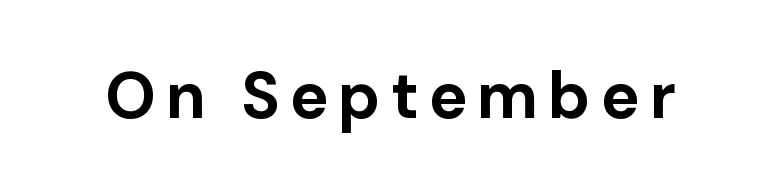
The image shows 65 px bold sans-serif type, upright; set not underlined; low stroke contrast and a medium x-height.
